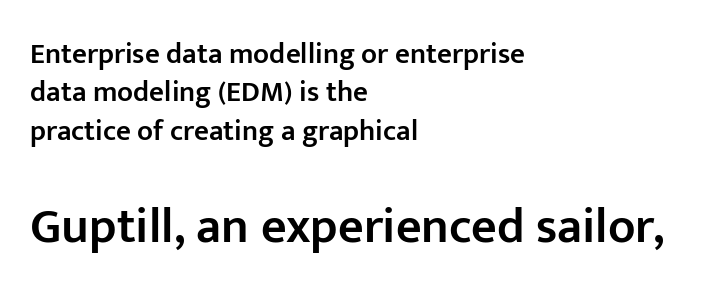
The sample has been set in demibold, a notch under bold. Is this a sans? Yes — the strokes have no serifs. Glance below the letters and you will spot only blank space. The letters advance in unequal steps, a hallmark of proportional type.
